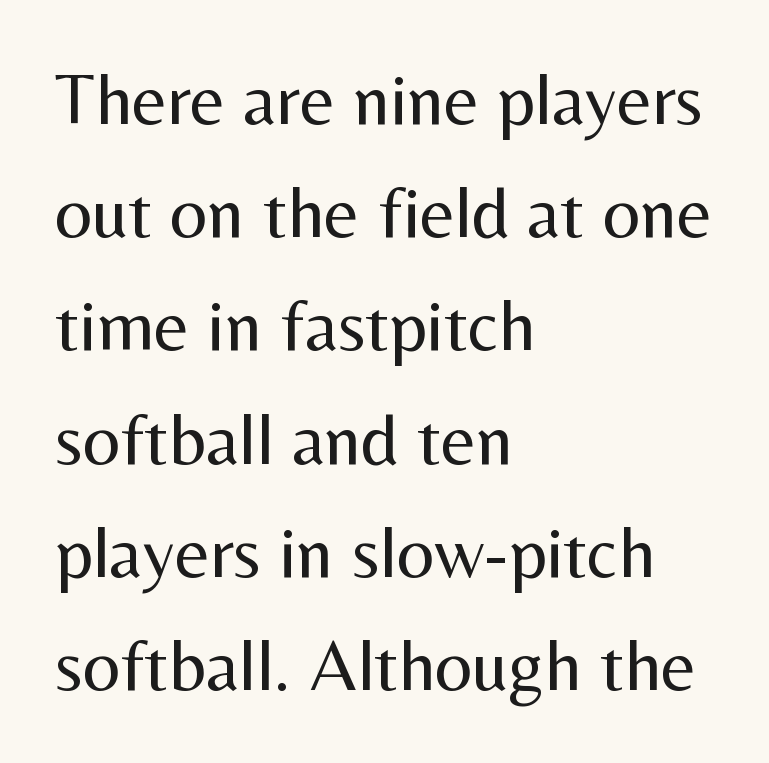
Q: Is the text bold? A: No.
Q: Is the text italic (slanted)? A: No, it is upright.
Q: Is the typeface a serif or a sans-serif typeface? A: Sans-serif.
Q: Is the text underlined? A: No.
Q: How is the paragraph aligned? A: Left-aligned.
Q: Is the spacing between letters normal or unusually wide? A: Normal.
Q: Is the spacing between lines tight, normal or loose? A: Normal.
Q: Width (condensed, normal, or wide)? A: Normal.
Q: Stroke contrast? A: Medium.
Q: x-height? A: Medium.
Q: Monospaced? A: No.
